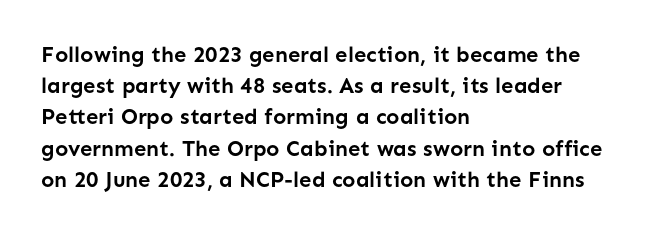
{"italic": "no", "bold": "yes", "underline": "no", "align": "left", "line_spacing": "normal", "line_spacing_ratio": 1.42, "letter_spacing": "normal", "letter_spacing_em": 0.0, "glyph_px": 22}
